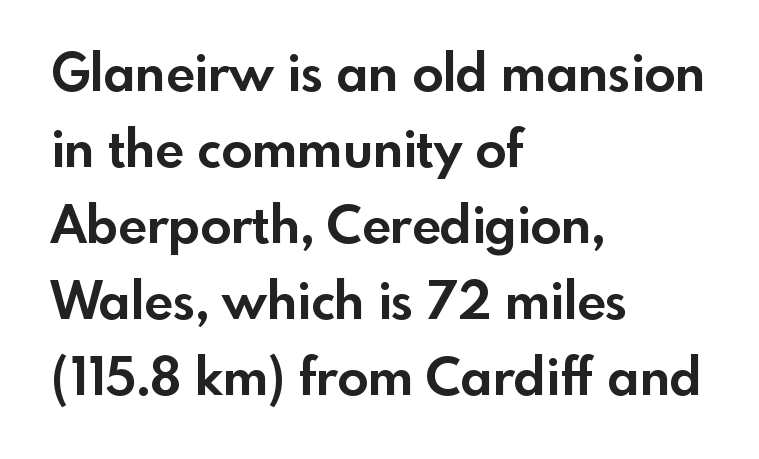
The typography opts for an upright posture over an oblique one. The block of text has a typical density, with ordinary space between rows. Note the varied advance widths — an 'i' is clearly narrower than an 'm'. Which margin do the lines hug? The left one — the right edge is uneven. The space directly below the letters is spotless.
